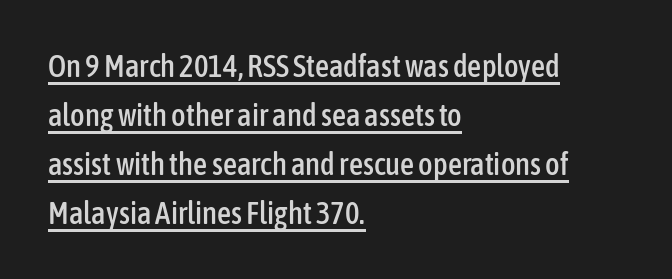
Notice how the passage keeps a crisp vertical edge on the left only. The lettering stays uniformly vertical, giving the passage a roman look. Nope, no serifs anywhere on these letters. The passage shown is typed in a proportional face where columns would drift. The line-height multiplier appears to be the usual default.
